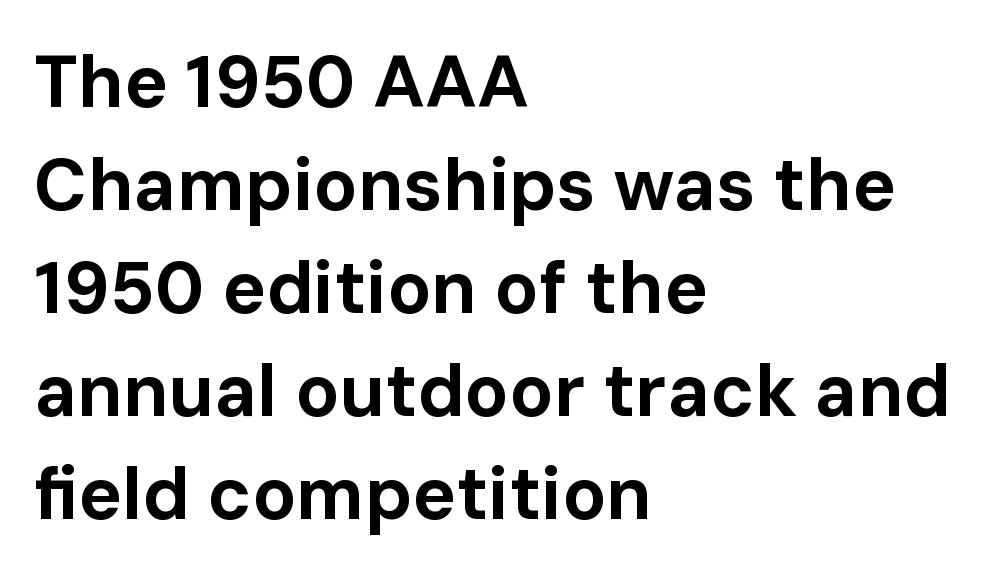
Glyph-to-glyph distance matches everyday printed text. Varying glyph widths throughout — classic text-font behaviour. Reading down the block, your eye returns to a fixed left position each line. Only glyphs here, with clear space below each row.
